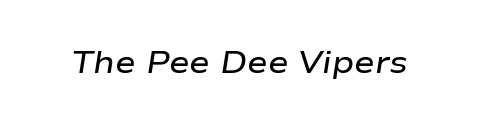
Q: Is the text bold? A: Semi-bold.
Q: Is the text italic (slanted)? A: Yes, it leans right by about 9 degrees.
Q: Is the text underlined? A: No.
Q: Is the spacing between letters normal or unusually wide? A: Normal.
Q: Width (condensed, normal, or wide)? A: Wide.
Q: Stroke contrast? A: Low.
Q: x-height? A: Medium.
Q: Monospaced? A: No.
